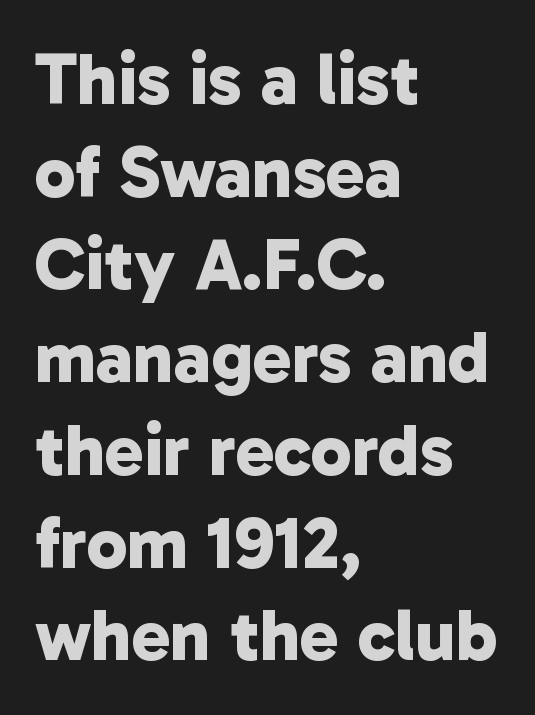
The image shows 73 px bold sans-serif type; set left-aligned, normal line spacing (1.27x), normal letter spacing, not underlined; low stroke contrast and a medium x-height.
